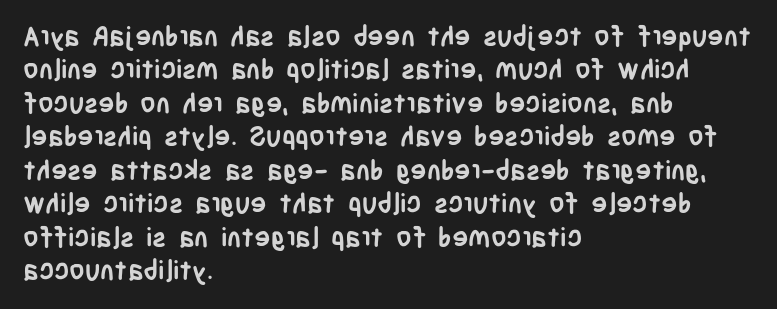
There is no visible air inserted between adjacent glyphs. Compared with a centered layout, this one pins lines to the left instead. The strokes are fattened all the way to bold. A typesetter would mark this as roman, not italic. The words here are not underlined.
